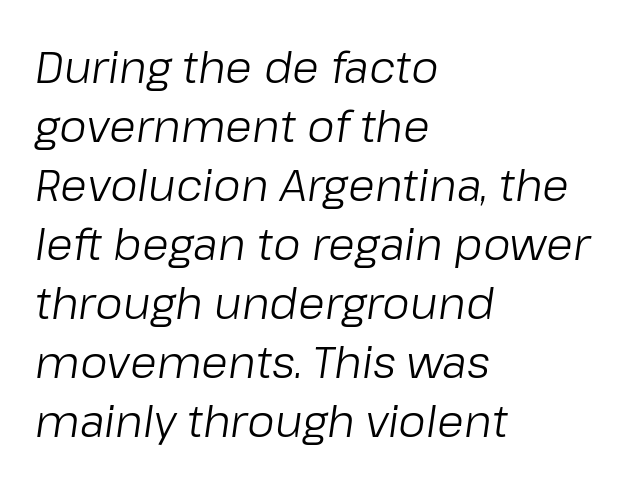
{"italic": "yes", "lean": "right", "slant_degrees": 8, "bold": "no", "weight": "light", "width": "normal", "stroke_contrast": "low", "x_height": "medium", "monospaced": "no", "underline": "no", "align": "left", "line_spacing": "normal", "line_spacing_ratio": 1.34, "letter_spacing": "normal", "letter_spacing_em": 0.0, "glyph_px": 44}
